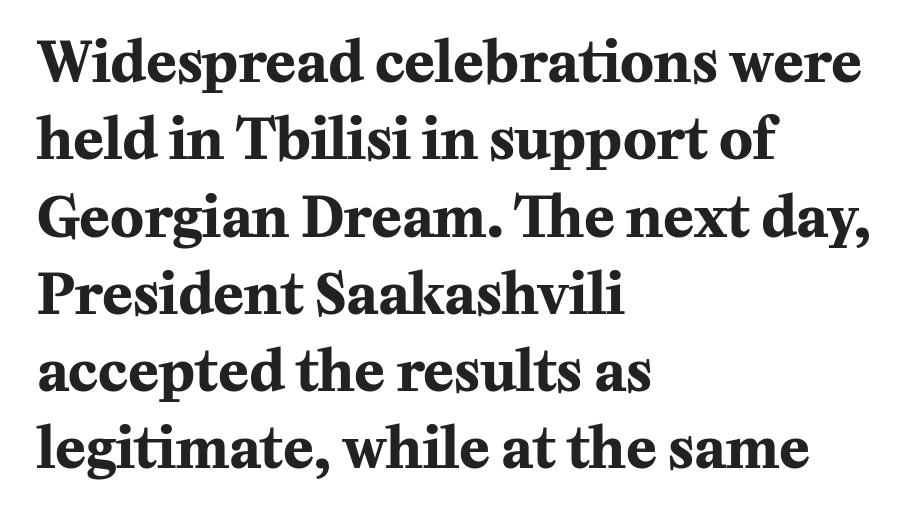
The ragged edge is on the right, which tells us the setting is flush left. Students, note that the glyphs here touch the page at normal intervals. Every character sits straight up, as roman type does. Check where the strokes stop: tiny serifs finish them off. The rows are spaced the way most documents space them. Looks like regular typesetting: each glyph gets only the width it needs.
